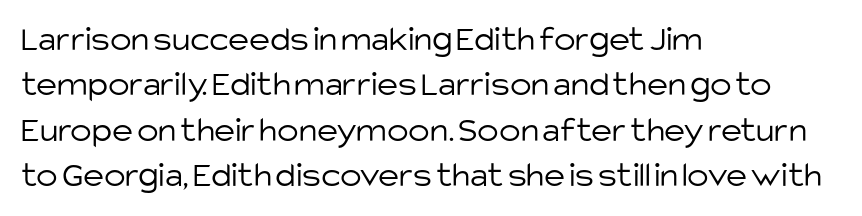
{"serif": "no", "italic": "no", "bold": "no", "weight": "light", "width": "normal", "stroke_contrast": "low", "x_height": "large", "monospaced": "no", "underline": "no", "align": "left", "line_spacing": "normal", "line_spacing_ratio": 1.26, "letter_spacing": "normal", "letter_spacing_em": 0.0, "glyph_px": 36}
